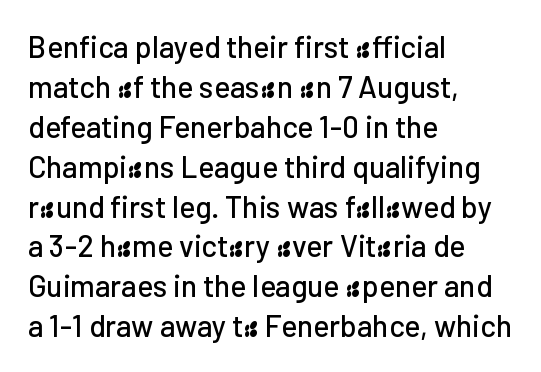
{"serif": "no", "italic": "no", "width": "normal", "stroke_contrast": "low", "x_height": "medium", "monospaced": "no", "underline": "no", "align": "left", "line_spacing": "normal", "line_spacing_ratio": 1.33, "letter_spacing": "normal", "letter_spacing_em": 0.0, "glyph_px": 30}
